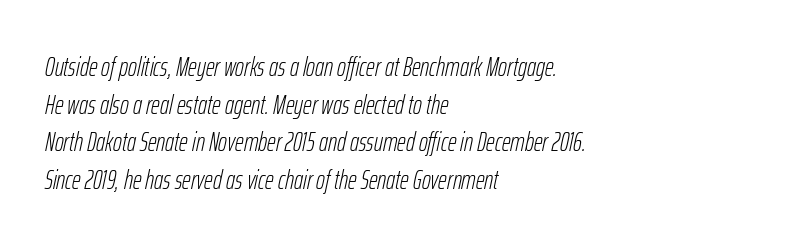
If you drew a ruler down the left edge, every line would touch it. Designer's note — italics engaged. The specimen omits any rule beneath the text block's lines. Students, observe: this is what conventionally led text looks like. Compared with a typical body face, this is equally light or lighter still.
